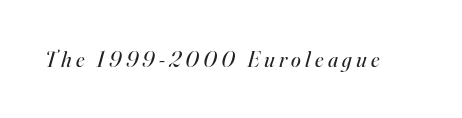
{"italic": "yes", "lean": "right", "slant_degrees": 16, "bold": "no", "underline": "no", "letter_spacing": "wide", "letter_spacing_em": 0.2, "glyph_px": 22}
